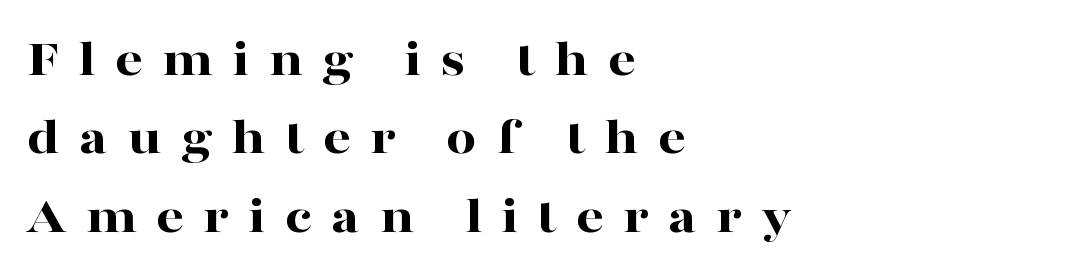
The image shows 54 px bold, wide serif type, upright; set left-aligned, normal line spacing (1.45x), unusually wide letter spacing (+0.36 em), not underlined; high stroke contrast and a medium x-height.
